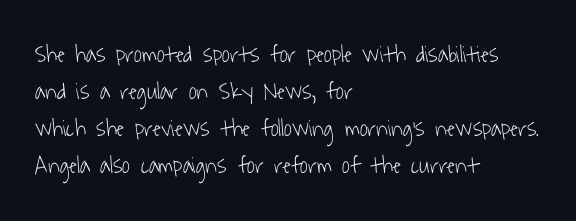
{"bold": "no", "underline": "no", "align": "left", "line_spacing": "normal", "line_spacing_ratio": 1.54, "letter_spacing": "normal", "letter_spacing_em": 0.0, "glyph_px": 24}
